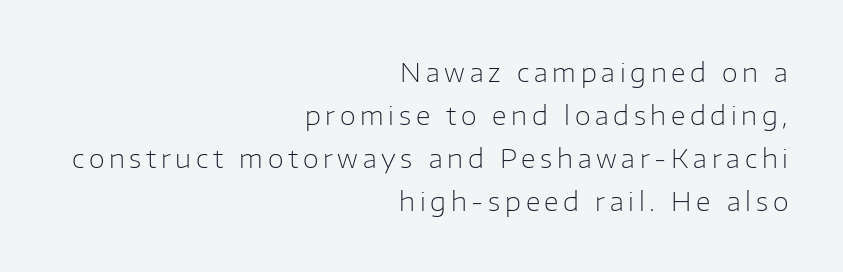
Descender tails drop into unmarked territory. This sample keeps an unexceptional amount of space between lines. Stroke thickness stays within the range of a standard reading face or lighter. The axis of the letterforms is exactly vertical.
